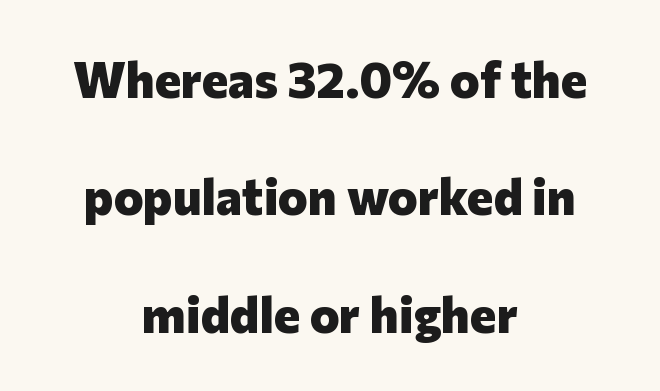
Q: Is the text bold? A: Yes.
Q: Is the text italic (slanted)? A: No, it is upright.
Q: Is the typeface a serif or a sans-serif typeface? A: Sans-serif.
Q: Is the text underlined? A: No.
Q: How is the paragraph aligned? A: Centered.
Q: Is the spacing between letters normal or unusually wide? A: Normal.
Q: Is the spacing between lines tight, normal or loose? A: Loose.
Q: Width (condensed, normal, or wide)? A: Normal.
Q: Stroke contrast? A: Low.
Q: x-height? A: Medium.
Q: Monospaced? A: No.
